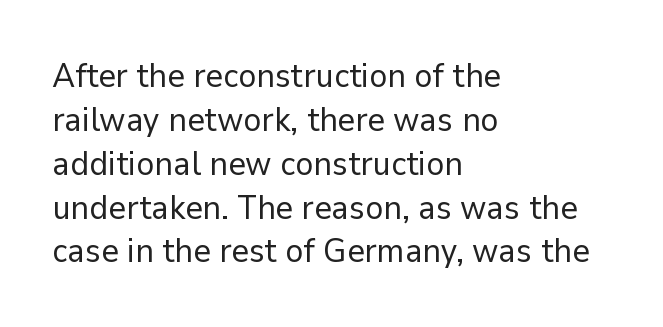
{"serif": "no", "italic": "no", "bold": "no", "weight": "regular", "width": "normal", "stroke_contrast": "low", "x_height": "medium", "monospaced": "no", "underline": "no", "align": "left", "line_spacing": "normal", "line_spacing_ratio": 1.29, "letter_spacing": "normal", "letter_spacing_em": 0.0, "glyph_px": 34}
